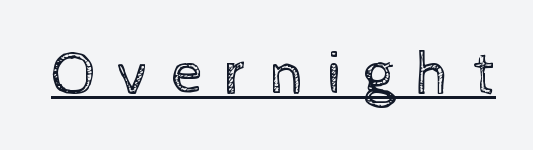
{"italic": "no", "bold": "no", "weight": "regular", "width": "normal", "x_height": "medium", "monospaced": "no", "underline": "yes", "letter_spacing": "wide", "letter_spacing_em": 0.35, "glyph_px": 62}
